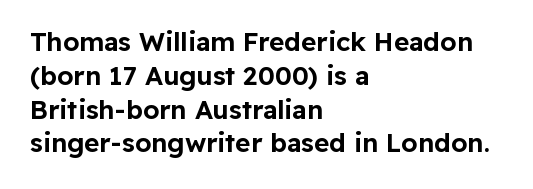
{"italic": "no", "underline": "no", "align": "left", "line_spacing": "normal", "line_spacing_ratio": 1.3, "letter_spacing": "normal", "letter_spacing_em": 0.0, "glyph_px": 26}
